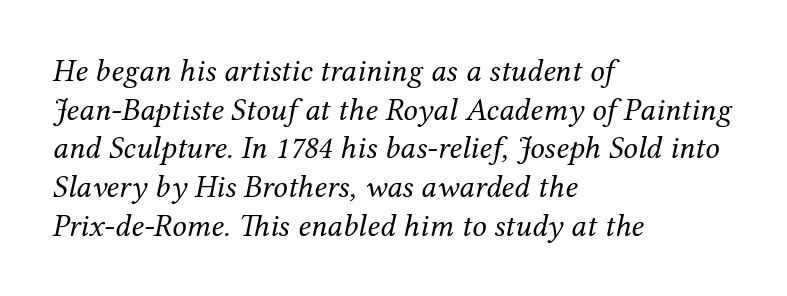
Q: Is the text bold? A: No.
Q: Is the text italic (slanted)? A: Yes, it leans right by about 12 degrees.
Q: Is the typeface a serif or a sans-serif typeface? A: Serif.
Q: Is the text underlined? A: No.
Q: How is the paragraph aligned? A: Left-aligned.
Q: Is the spacing between letters normal or unusually wide? A: Normal.
Q: Width (condensed, normal, or wide)? A: Normal.
Q: Stroke contrast? A: Medium.
Q: x-height? A: Medium.
Q: Monospaced? A: No.
